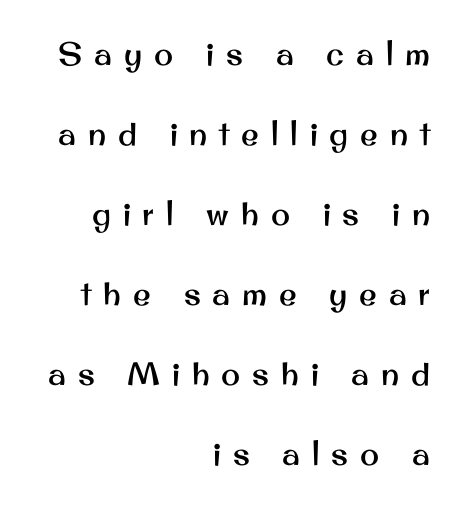
Q: Is the text italic (slanted)? A: No, it is upright.
Q: Is the typeface a serif or a sans-serif typeface? A: Sans-serif.
Q: Is the text underlined? A: No.
Q: How is the paragraph aligned? A: Right-aligned.
Q: Is the spacing between letters normal or unusually wide? A: Unusually wide.
Q: Is the spacing between lines tight, normal or loose? A: Loose.
Q: Width (condensed, normal, or wide)? A: Normal.
Q: Stroke contrast? A: Medium.
Q: x-height? A: Small.
Q: Monospaced? A: No.
